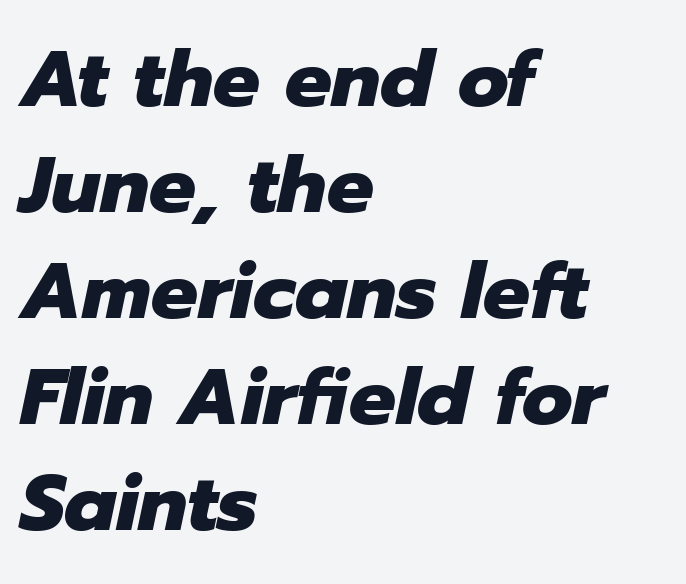
Q: Is the text bold? A: Yes.
Q: Is the text italic (slanted)? A: Yes, it leans right by about 12 degrees.
Q: Is the text underlined? A: No.
Q: How is the paragraph aligned? A: Left-aligned.
Q: Is the spacing between letters normal or unusually wide? A: Normal.
Q: Is the spacing between lines tight, normal or loose? A: Normal.
Q: Width (condensed, normal, or wide)? A: Normal.
Q: Stroke contrast? A: Low.
Q: x-height? A: Medium.
Q: Monospaced? A: No.
